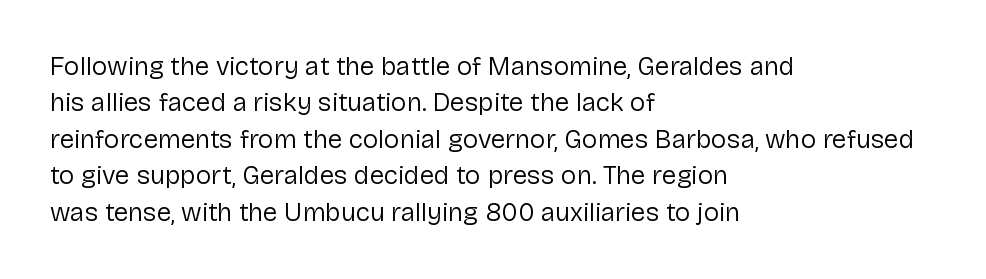
Q: Is the text bold? A: No.
Q: Is the text italic (slanted)? A: No, it is upright.
Q: Is the text underlined? A: No.
Q: How is the paragraph aligned? A: Left-aligned.
Q: Is the spacing between letters normal or unusually wide? A: Normal.
Q: Is the spacing between lines tight, normal or loose? A: Normal.
